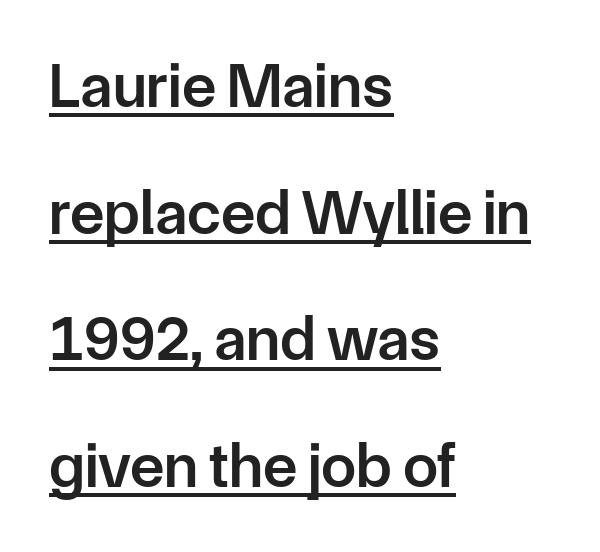
The image shows 63 px semibold sans-serif type, upright; set left-aligned, loose line spacing (2.01x), normal letter spacing, underlined; low stroke contrast and a medium x-height.
